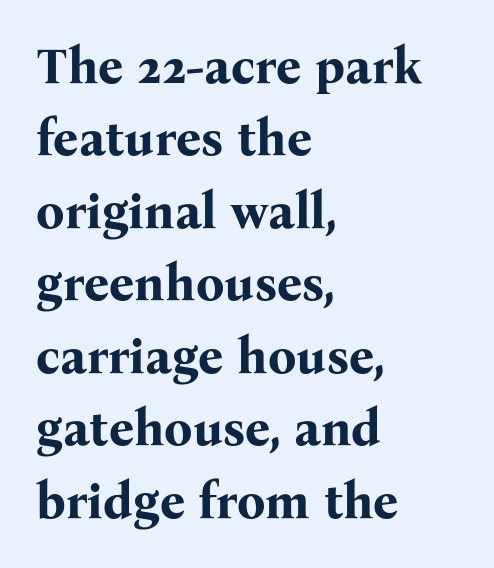
{"serif": "yes", "italic": "no", "bold": "yes", "weight": "bold", "width": "normal", "stroke_contrast": "medium", "x_height": "medium", "monospaced": "no", "underline": "no", "align": "left", "line_spacing": "normal", "line_spacing_ratio": 1.45, "letter_spacing": "normal", "letter_spacing_em": 0.0, "glyph_px": 50}
